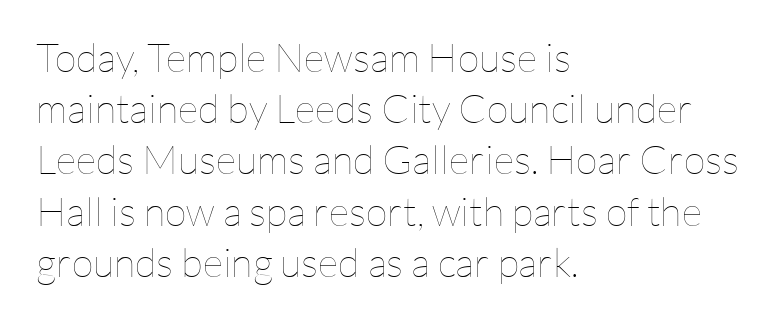
{"italic": "no", "bold": "no", "weight": "thin", "width": "normal", "stroke_contrast": "low", "x_height": "medium", "monospaced": "no", "underline": "no", "align": "left", "line_spacing": "normal", "line_spacing_ratio": 1.28, "letter_spacing": "normal", "letter_spacing_em": 0.0, "glyph_px": 40}
